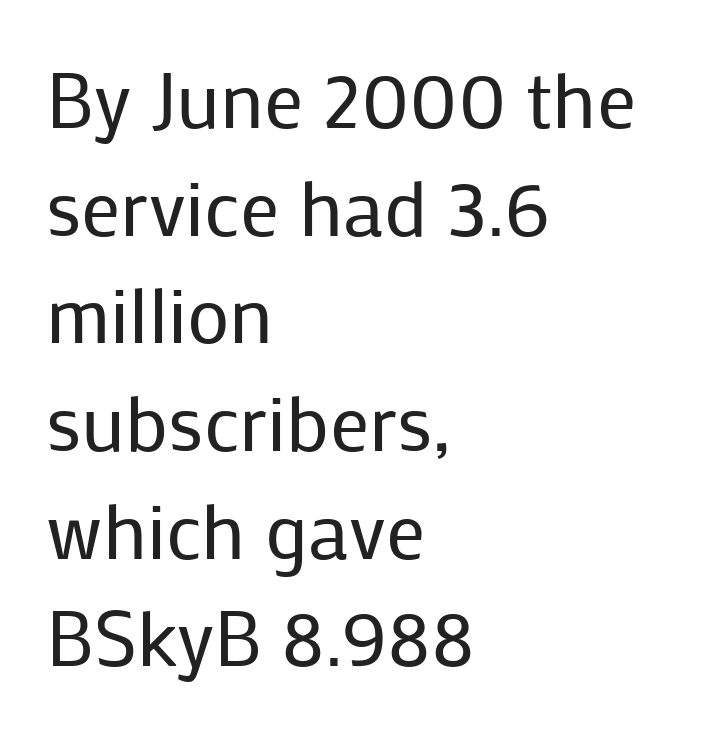
Q: Is the text bold? A: No.
Q: Is the text italic (slanted)? A: No, it is upright.
Q: Is the typeface a serif or a sans-serif typeface? A: Sans-serif.
Q: Is the text underlined? A: No.
Q: How is the paragraph aligned? A: Left-aligned.
Q: Is the spacing between letters normal or unusually wide? A: Normal.
Q: Is the spacing between lines tight, normal or loose? A: Normal.
Q: Width (condensed, normal, or wide)? A: Normal.
Q: Stroke contrast? A: Low.
Q: x-height? A: Medium.
Q: Monospaced? A: No.
